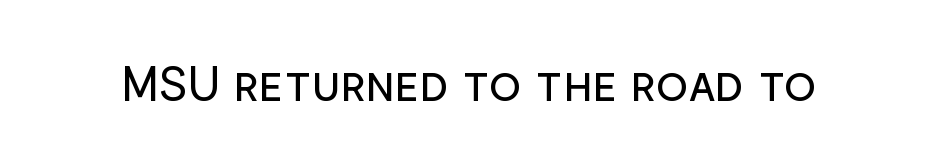
{"serif": "no", "italic": "no", "bold": "no", "weight": "regular", "width": "normal", "stroke_contrast": "low", "x_height": "medium", "monospaced": "no", "underline": "no", "letter_spacing": "normal", "letter_spacing_em": 0.0, "glyph_px": 48}
